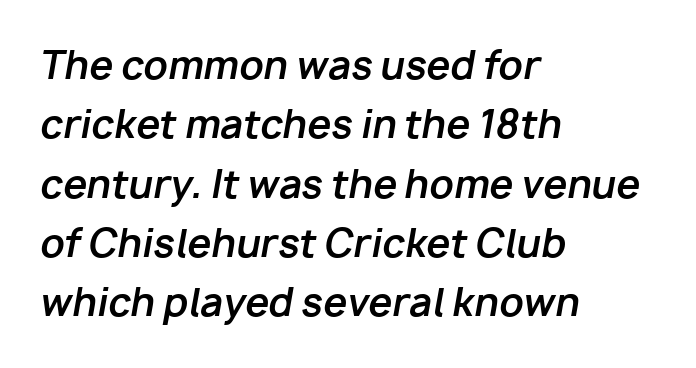
{"italic": "yes", "lean": "right", "slant_degrees": 10, "bold": "yes", "weight": "bold", "width": "normal", "stroke_contrast": "low", "x_height": "medium", "monospaced": "no", "underline": "no", "align": "left", "line_spacing": "normal", "line_spacing_ratio": 1.56, "letter_spacing": "normal", "letter_spacing_em": 0.0, "glyph_px": 38}
